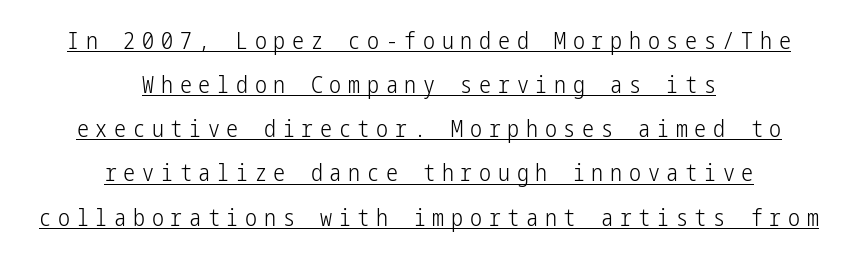
Q: Is the text bold? A: No.
Q: Is the text italic (slanted)? A: No, it is upright.
Q: Is the text underlined? A: Yes.
Q: How is the paragraph aligned? A: Centered.
Q: Is the spacing between letters normal or unusually wide? A: Unusually wide.
